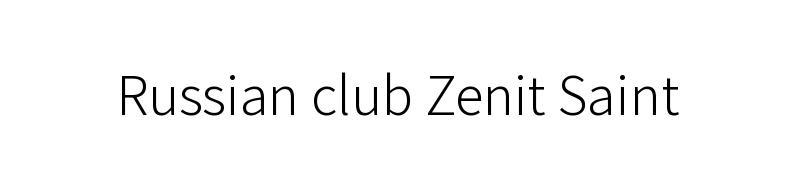
The image shows 58 px light sans-serif type, upright; set normal letter spacing, not underlined; low stroke contrast and a medium x-height.
